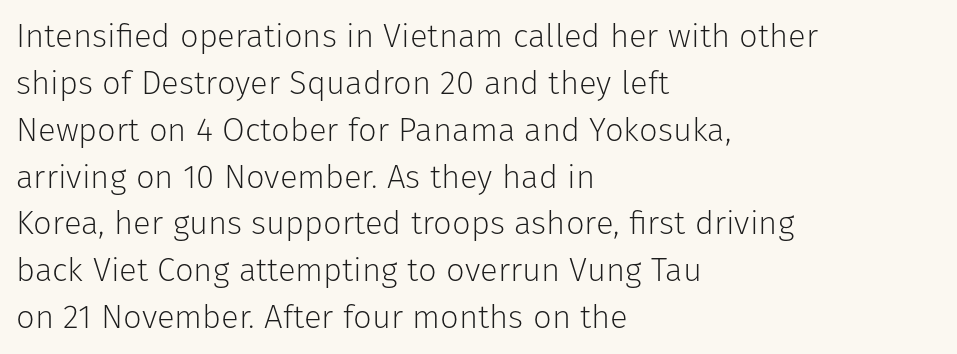
Q: Is the text bold? A: No.
Q: Is the text italic (slanted)? A: No, it is upright.
Q: Is the typeface a serif or a sans-serif typeface? A: Sans-serif.
Q: Is the text underlined? A: No.
Q: How is the paragraph aligned? A: Left-aligned.
Q: Is the spacing between letters normal or unusually wide? A: Normal.
Q: Is the spacing between lines tight, normal or loose? A: Normal.
Q: Width (condensed, normal, or wide)? A: Normal.
Q: Stroke contrast? A: Low.
Q: x-height? A: Medium.
Q: Monospaced? A: No.
